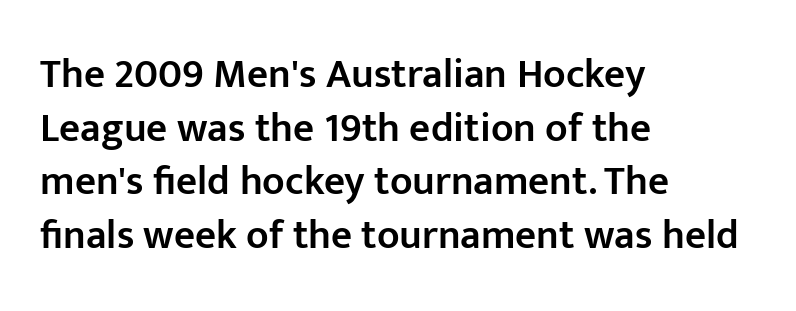
Q: Is the text bold? A: Semi-bold.
Q: Is the text italic (slanted)? A: No, it is upright.
Q: Is the typeface a serif or a sans-serif typeface? A: Sans-serif.
Q: Is the text underlined? A: No.
Q: How is the paragraph aligned? A: Left-aligned.
Q: Is the spacing between letters normal or unusually wide? A: Normal.
Q: Is the spacing between lines tight, normal or loose? A: Normal.
Q: Width (condensed, normal, or wide)? A: Normal.
Q: Stroke contrast? A: Low.
Q: x-height? A: Medium.
Q: Monospaced? A: No.
